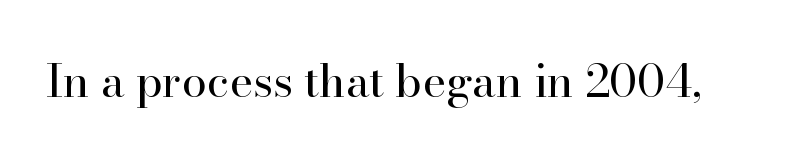
The image shows 45 px regular-weight serif type, upright; set normal letter spacing, not underlined; high stroke contrast and a small x-height.
